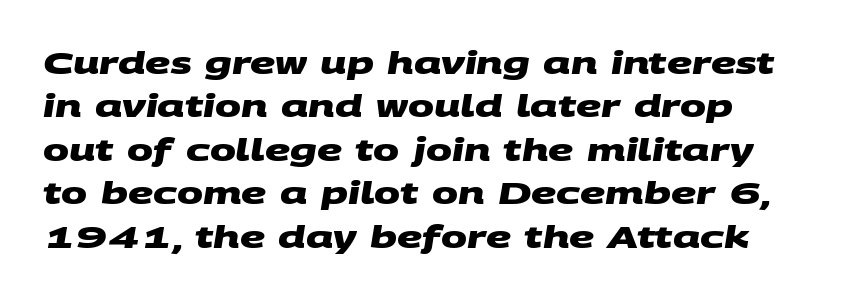
The image shows 31 px heavy, wide sans-serif type; set normal line spacing (1.4x), normal letter spacing, not underlined; medium stroke contrast and a large x-height.
